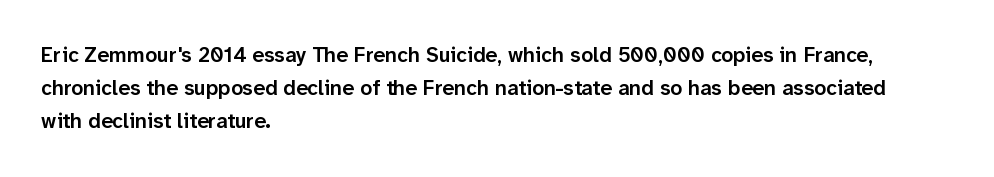
Q: Is the text bold? A: Semi-bold.
Q: Is the text italic (slanted)? A: No, it is upright.
Q: Is the text underlined? A: No.
Q: How is the paragraph aligned? A: Left-aligned.
Q: Is the spacing between letters normal or unusually wide? A: Normal.
Q: Is the spacing between lines tight, normal or loose? A: Normal.
